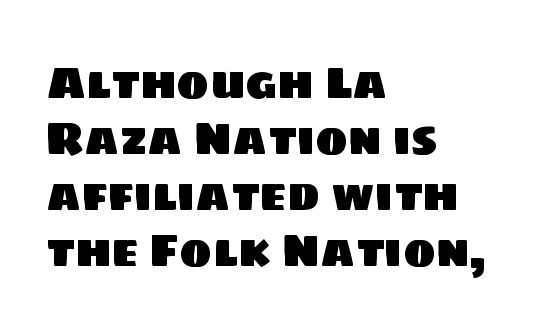
A bare baseline throughout the passage. This rendering uses left alignment, leaving the right contour irregular. The horizontal fit of the characters is conventional and even. Look at the bottom of the vertical strokes: they stop flat, with no serifs. How would I describe the line gaps? Plain and ordinary.
